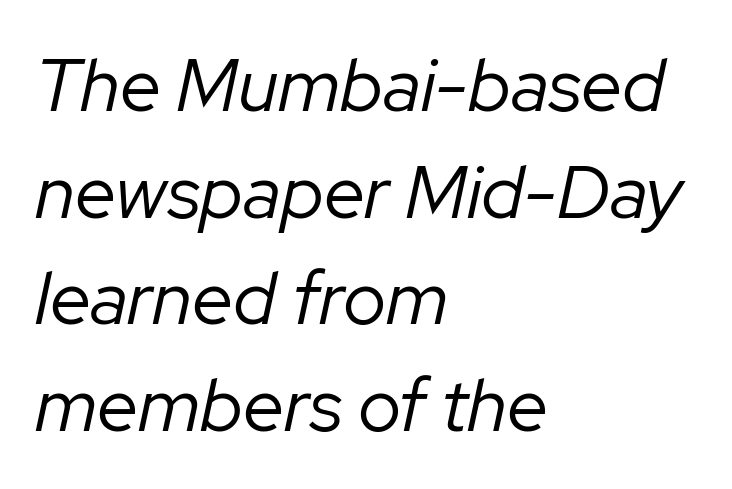
{"italic": "yes", "lean": "right", "slant_degrees": 12, "bold": "no", "weight": "regular", "width": "normal", "stroke_contrast": "low", "x_height": "medium", "monospaced": "no", "underline": "no", "align": "left", "line_spacing": "normal", "line_spacing_ratio": 1.44, "letter_spacing": "normal", "letter_spacing_em": 0.0, "glyph_px": 74}
